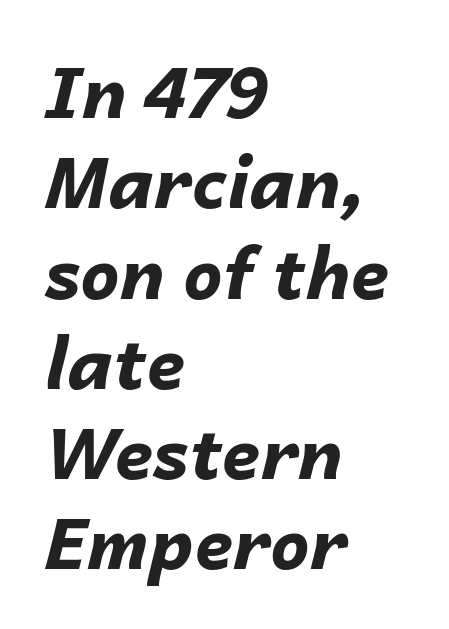
Q: Is the text bold? A: Yes.
Q: Is the text italic (slanted)? A: Yes, it leans right by about 14 degrees.
Q: Is the text underlined? A: No.
Q: How is the paragraph aligned? A: Left-aligned.
Q: Is the spacing between letters normal or unusually wide? A: Normal.
Q: Is the spacing between lines tight, normal or loose? A: Normal.
Q: Width (condensed, normal, or wide)? A: Normal.
Q: Stroke contrast? A: Low.
Q: x-height? A: Medium.
Q: Monospaced? A: No.
